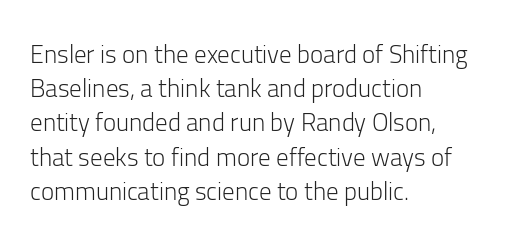
The area under the type is left untouched. A roman cut, with each character standing at attention. Observe the ordinary spacing: letters are neighbours, not strangers. Notice how the passage keeps a crisp vertical edge on the left only.
